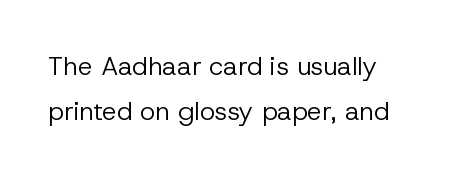
The image shows 26 px text type, upright; set line spacing 1.75x, normal letter spacing, not underlined.
